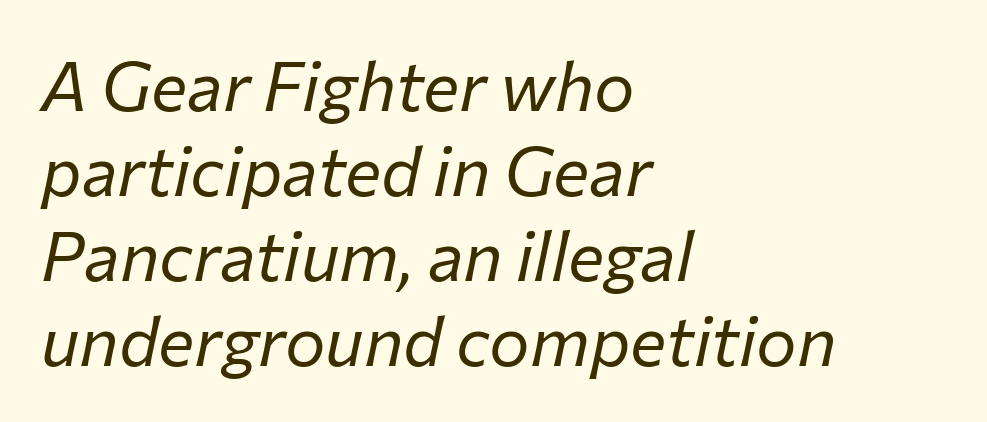
{"italic": "yes", "lean": "right", "slant_degrees": 12, "bold": "no", "weight": "regular", "width": "normal", "stroke_contrast": "low", "x_height": "medium", "monospaced": "no", "underline": "no", "align": "left", "line_spacing": "normal", "line_spacing_ratio": 1.25, "letter_spacing": "normal", "letter_spacing_em": 0.0, "glyph_px": 68}
